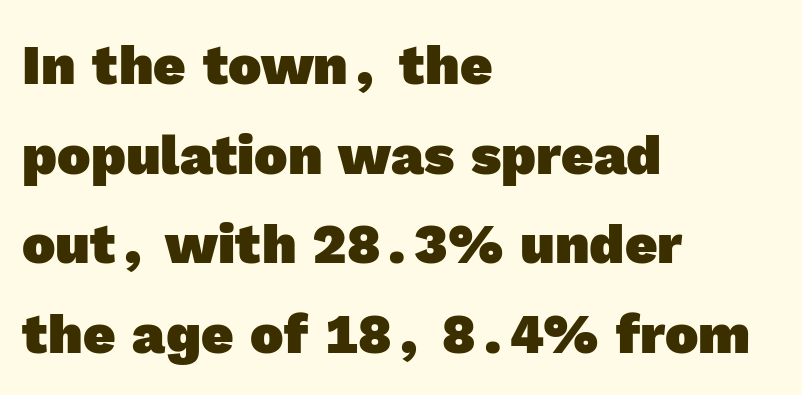
Q: Is the text bold? A: Yes.
Q: Is the typeface a serif or a sans-serif typeface? A: Sans-serif.
Q: Is the text underlined? A: No.
Q: How is the paragraph aligned? A: Left-aligned.
Q: Is the spacing between letters normal or unusually wide? A: Normal.
Q: Is the spacing between lines tight, normal or loose? A: Normal.
Q: Width (condensed, normal, or wide)? A: Normal.
Q: x-height? A: Medium.
Q: Monospaced? A: No.
